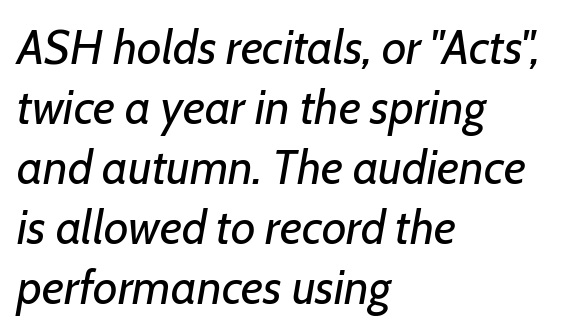
Quick note: underline off. Compared with typical body copy, the letter spacing here is the same. The weight tops out at a normal text grade. Honestly, the row spacing looks completely unremarkable.
